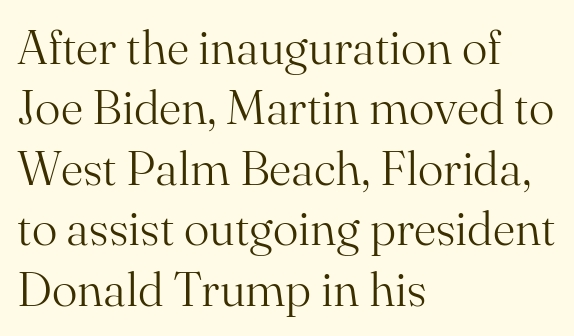
Students, observe: this is what conventionally led text looks like. Stroke thickness stays within the range of a standard reading face or lighter. Does the type have serifs? Yes, each stem ends in a small foot. The letters advance in unequal steps, a hallmark of proportional type. Tracking here is standard; glyphs follow each other at the usual distance.
